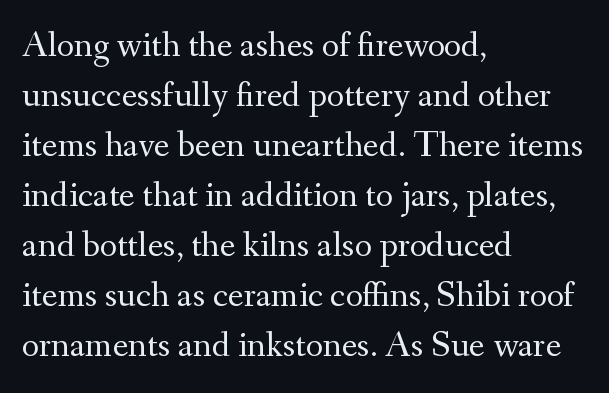
Q: Is the text bold? A: No.
Q: Is the text italic (slanted)? A: No, it is upright.
Q: Is the typeface a serif or a sans-serif typeface? A: Serif.
Q: Is the text underlined? A: No.
Q: How is the paragraph aligned? A: Left-aligned.
Q: Is the spacing between letters normal or unusually wide? A: Normal.
Q: Is the spacing between lines tight, normal or loose? A: Normal.
Q: Width (condensed, normal, or wide)? A: Normal.
Q: Stroke contrast? A: Medium.
Q: x-height? A: Small.
Q: Monospaced? A: No.
